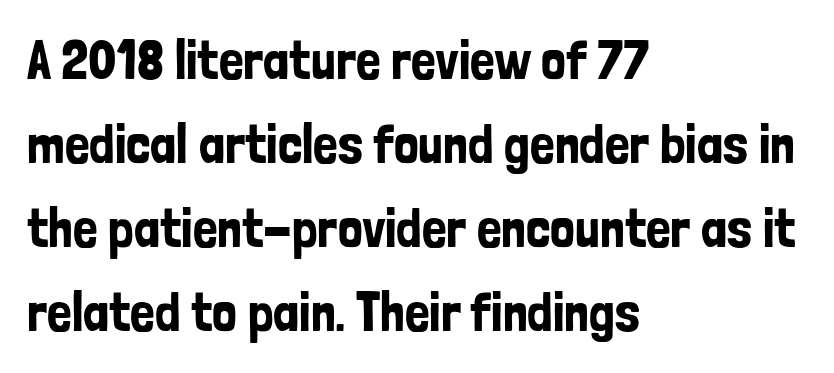
{"serif": "no", "italic": "no", "width": "condensed", "stroke_contrast": "low", "x_height": "medium", "monospaced": "no", "underline": "no", "align": "left", "line_spacing": "normal", "line_spacing_ratio": 1.53, "letter_spacing": "normal", "letter_spacing_em": 0.0, "glyph_px": 55}
